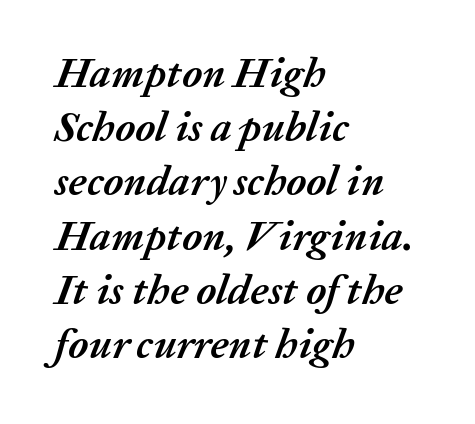
The image shows 42 px semibold type, italic (leaning right); set left-aligned, normal line spacing (1.29x), normal letter spacing, not underlined; medium stroke contrast and a medium x-height.
